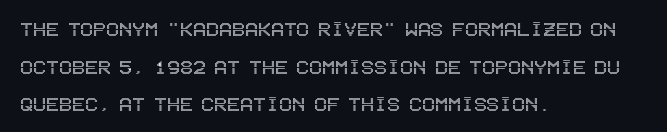
Q: Is the text italic (slanted)? A: No, it is upright.
Q: Is the text underlined? A: No.
Q: How is the paragraph aligned? A: Left-aligned.
Q: Is the spacing between letters normal or unusually wide? A: Normal.
Q: Is the spacing between lines tight, normal or loose? A: Normal.
